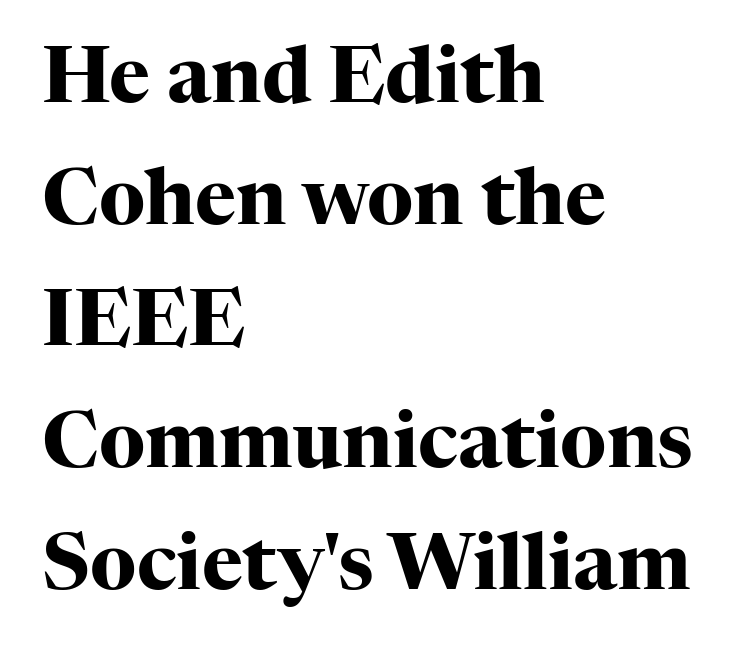
The image shows 78 px heavy serif type, upright; set left-aligned, normal line spacing (1.56x), normal letter spacing, not underlined; high stroke contrast and a medium x-height.
